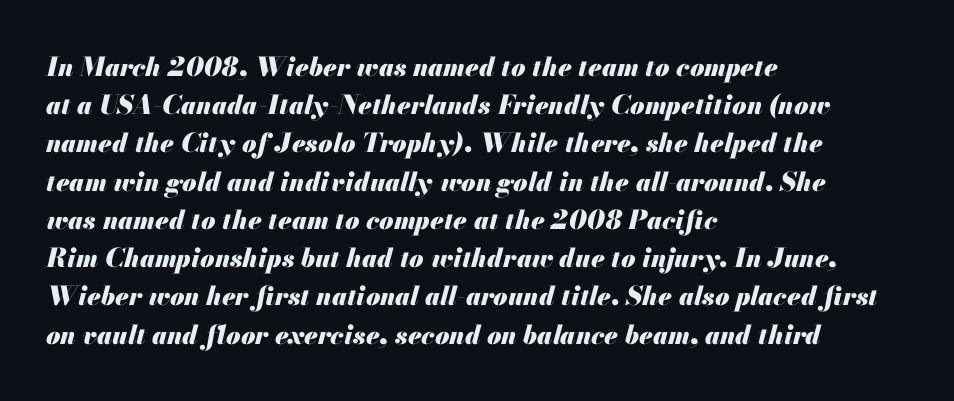
{"italic": "yes", "lean": "right", "slant_degrees": 13, "bold": "yes", "underline": "no", "align": "left", "line_spacing": "normal", "line_spacing_ratio": 1.47, "letter_spacing": "normal", "letter_spacing_em": 0.0, "glyph_px": 26}
